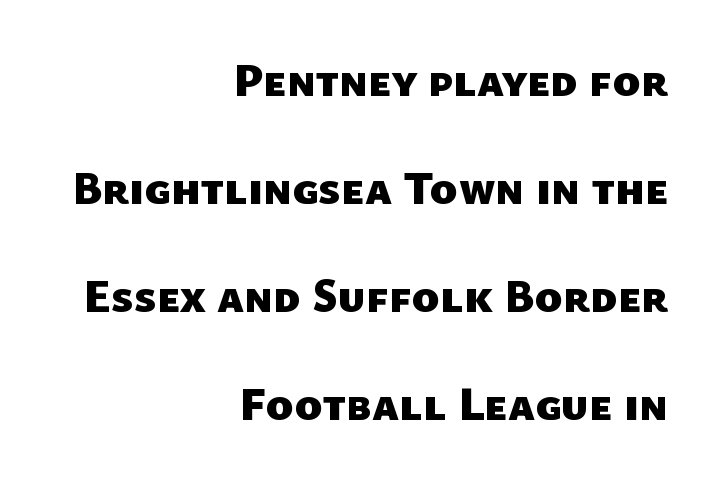
Q: Is the text bold? A: Yes.
Q: Is the typeface a serif or a sans-serif typeface? A: Sans-serif.
Q: Is the text underlined? A: No.
Q: How is the paragraph aligned? A: Right-aligned.
Q: Is the spacing between letters normal or unusually wide? A: Normal.
Q: Is the spacing between lines tight, normal or loose? A: Loose.
Q: Width (condensed, normal, or wide)? A: Normal.
Q: Stroke contrast? A: Low.
Q: x-height? A: Medium.
Q: Monospaced? A: No.
